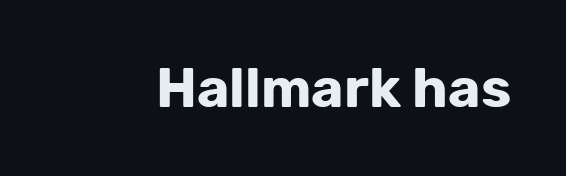
{"serif": "no", "italic": "no", "bold": "yes", "weight": "bold", "width": "normal", "stroke_contrast": "low", "x_height": "medium", "monospaced": "no", "underline": "no", "letter_spacing": "normal", "letter_spacing_em": 0.0, "glyph_px": 55}
